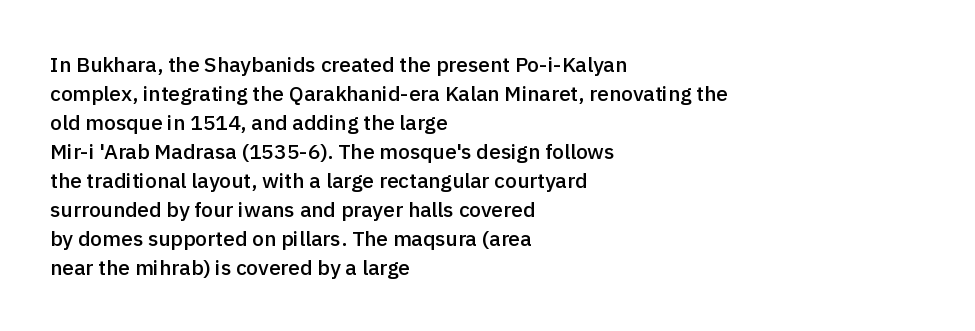
Q: Is the text bold? A: Semi-bold.
Q: Is the text italic (slanted)? A: No, it is upright.
Q: Is the text underlined? A: No.
Q: How is the paragraph aligned? A: Left-aligned.
Q: Is the spacing between letters normal or unusually wide? A: Normal.
Q: Is the spacing between lines tight, normal or loose? A: Normal.
